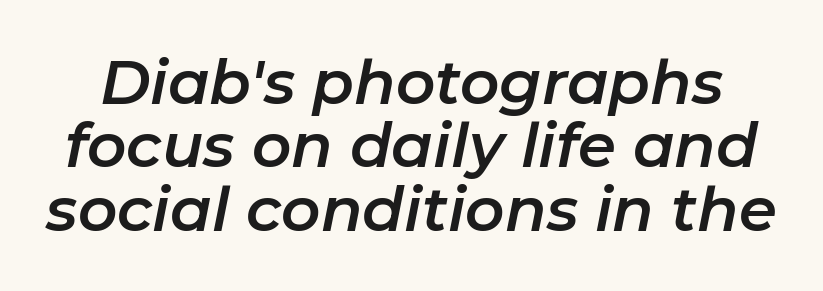
A typesetter would call this proportional, since set widths differ per character. Would a proofreader flag this as italicized? Yes. The vertical gap from one line to the next is small. Any mark beneath the type? The region is blank. The face used here is rendered with its standard letterfit.
